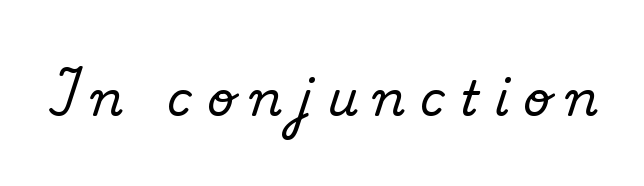
The line texture is sparse and dotted thanks to wide tracking. The words here are not underlined. In terms of letterform style, serifs are clearly present. The rendering uses natural spacing where letterforms have individual widths.
